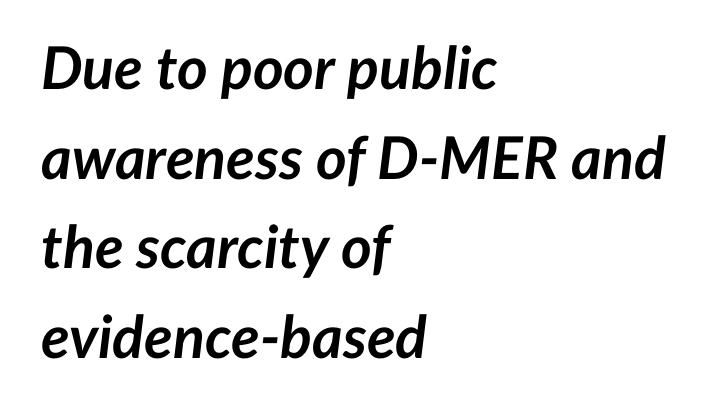
The rag falls on the right side of this text block. Has an underline been added? It has not. A typesetter would call this proportional, since set widths differ per character. Notice how the stems are inclined rather than vertical — that's the hallmark of italics. Notice how thick the strokes are: this is what a full bold looks like. Each word holds together tightly as a unit, with standard inter-letter gaps.
